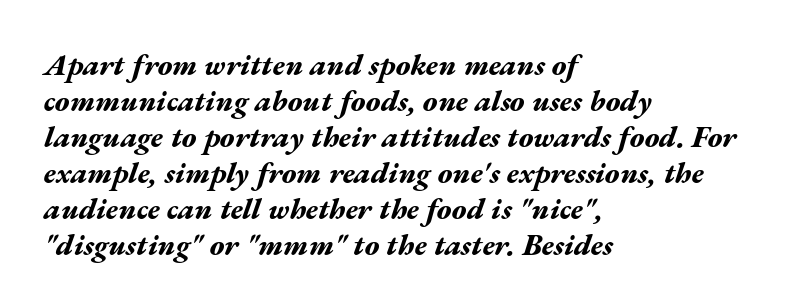
{"italic": "yes", "lean": "right", "slant_degrees": 17, "bold": "yes", "weight": "bold", "width": "wide", "stroke_contrast": "medium", "x_height": "medium", "monospaced": "no", "underline": "no", "align": "left", "line_spacing_ratio": 1.2, "letter_spacing": "normal", "letter_spacing_em": 0.0, "glyph_px": 30}
